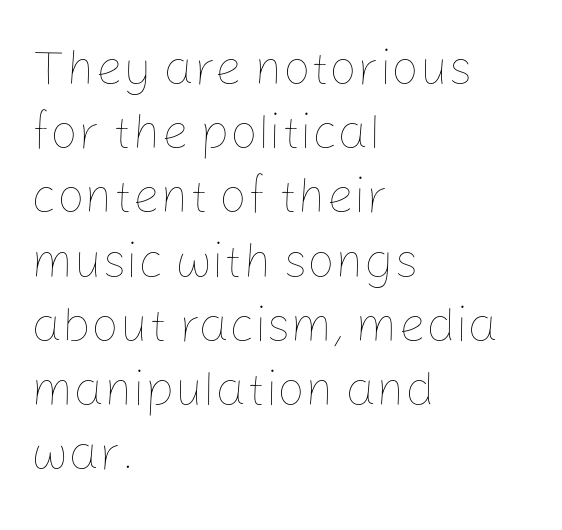
Bold? No — there's no thickening of the strokes. The tracking reads as untouched default to a designer's eye. Short and long lines alike share a common starting point at left. The leading is moderate, giving the passage an even texture. Each letter keeps its own natural width here, so spacing adapts to shape.
